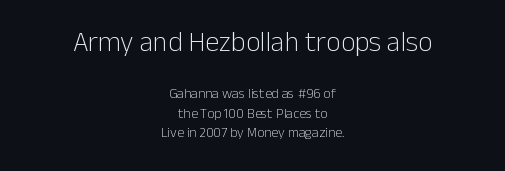
{"serif": "no", "italic": "no", "bold": "no", "weight": "light", "width": "normal", "stroke_contrast": "low", "x_height": "medium", "monospaced": "no", "underline": "no", "align": "center", "line_spacing": "normal", "line_spacing_ratio": 1.39, "letter_spacing": "normal", "letter_spacing_em": 0.0, "larger_block": "first", "size_ratio": 2.0, "glyph_px": 28}
